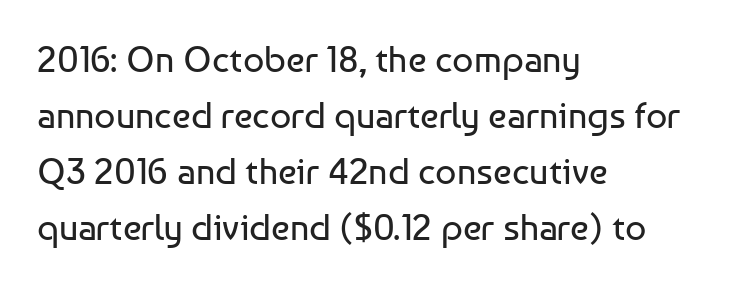
Descenders are the only things crossing below the line. Think of a printed novel: that variable character pitch is what you see here. Evenly set lines give the paragraph a standard silhouette. Caption: face not bold, strokes unweighted. The rag falls on the right side of this text block. The letters stand upright; this is a roman face.
